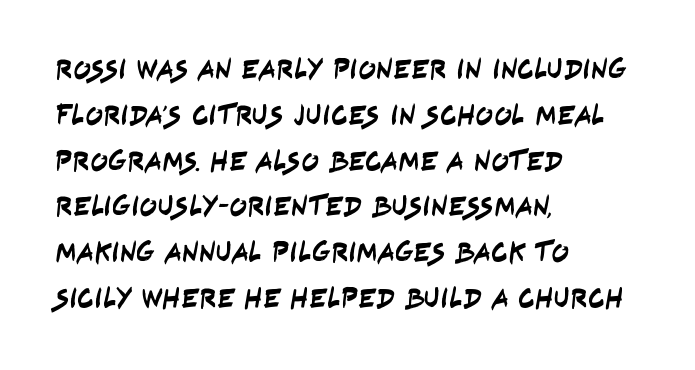
The image shows 29 px condensed sans-serif type; set left-aligned, normal line spacing (1.58x), normal letter spacing, not underlined; low stroke contrast and a large x-height.
